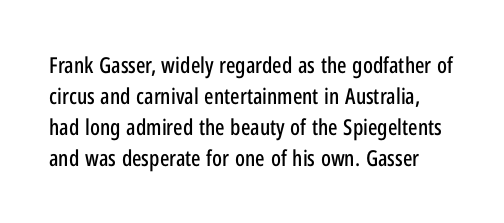
{"italic": "no", "underline": "no", "line_spacing": "normal", "line_spacing_ratio": 1.41, "letter_spacing": "normal", "letter_spacing_em": 0.0, "glyph_px": 22}
